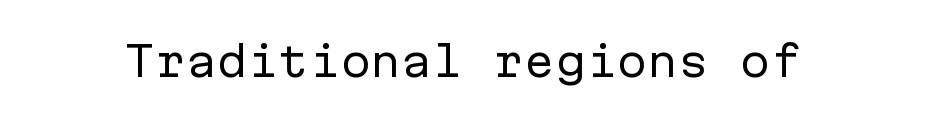
The image shows 41 px regular-weight sans-serif type, upright, monospaced; set normal letter spacing, not underlined; low stroke contrast and a medium x-height.
